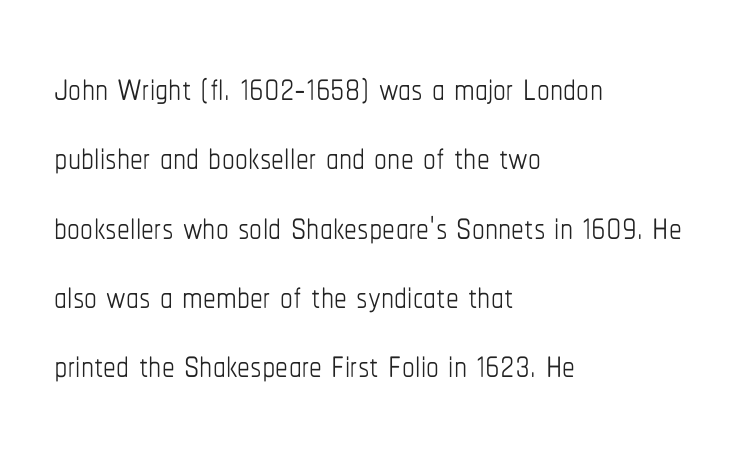
Q: Is the text bold? A: No.
Q: Is the text italic (slanted)? A: No, it is upright.
Q: Is the text underlined? A: No.
Q: How is the paragraph aligned? A: Left-aligned.
Q: Is the spacing between letters normal or unusually wide? A: Normal.
Q: Is the spacing between lines tight, normal or loose? A: Normal.
Q: Width (condensed, normal, or wide)? A: Condensed.
Q: Stroke contrast? A: Low.
Q: x-height? A: Medium.
Q: Monospaced? A: No.
